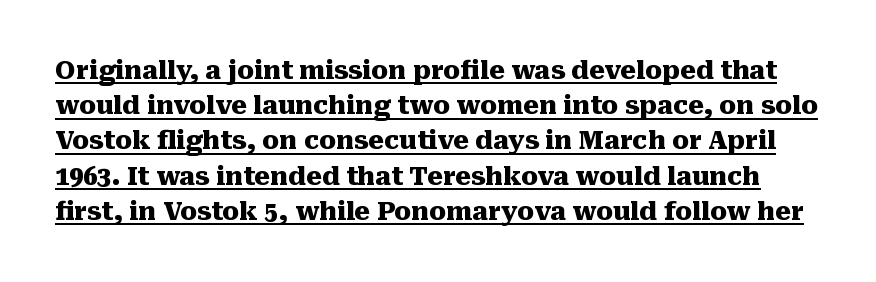
The image shows 25 px bold type, upright; set normal line spacing (1.41x), normal letter spacing, underlined.
